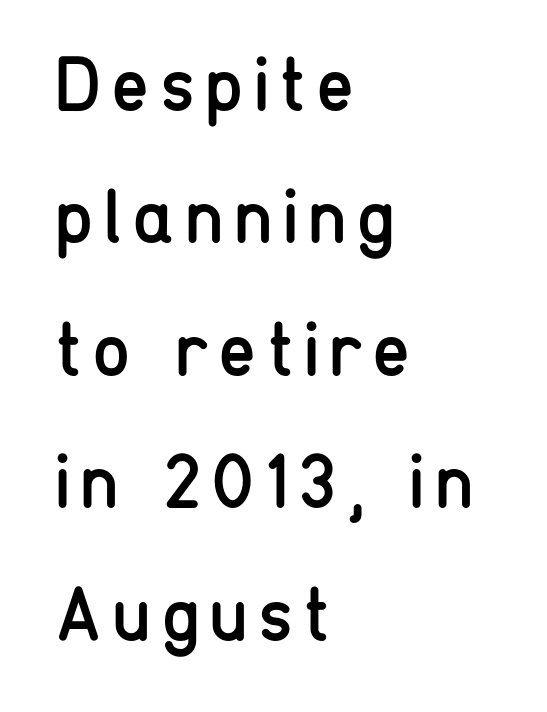
{"serif": "no", "italic": "no", "bold": "no", "weight": "regular", "width": "condensed", "stroke_contrast": "low", "x_height": "medium", "monospaced": "no", "underline": "no", "align": "left", "line_spacing_ratio": 1.72, "glyph_px": 77}
